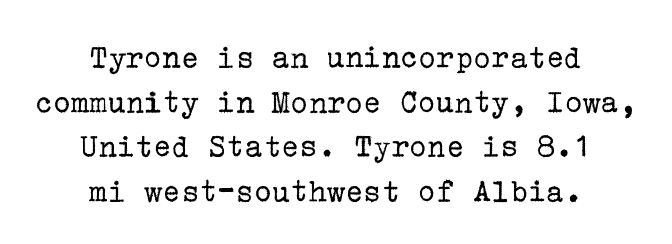
Q: Is the text bold? A: No.
Q: Is the text italic (slanted)? A: No, it is upright.
Q: Is the typeface a serif or a sans-serif typeface? A: Serif.
Q: Is the text underlined? A: No.
Q: How is the paragraph aligned? A: Centered.
Q: Is the spacing between letters normal or unusually wide? A: Normal.
Q: Is the spacing between lines tight, normal or loose? A: Normal.
Q: Width (condensed, normal, or wide)? A: Normal.
Q: Stroke contrast? A: Low.
Q: x-height? A: Medium.
